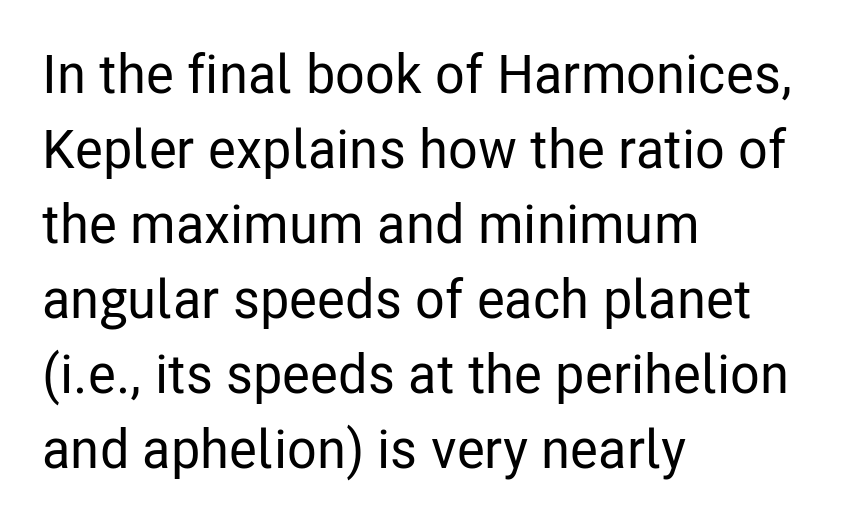
{"serif": "no", "italic": "no", "width": "condensed", "stroke_contrast": "low", "x_height": "medium", "monospaced": "no", "underline": "no", "align": "left", "line_spacing": "normal", "line_spacing_ratio": 1.39, "letter_spacing": "normal", "letter_spacing_em": 0.0, "glyph_px": 54}
